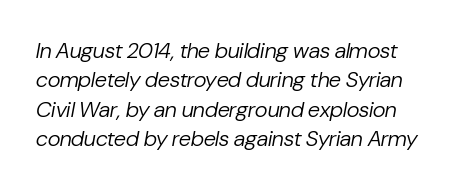
Type without underlining. Honestly, the row spacing looks completely unremarkable. The weight tops out at a normal text grade. The letterforms sit shoulder to shoulder at normal distance.
